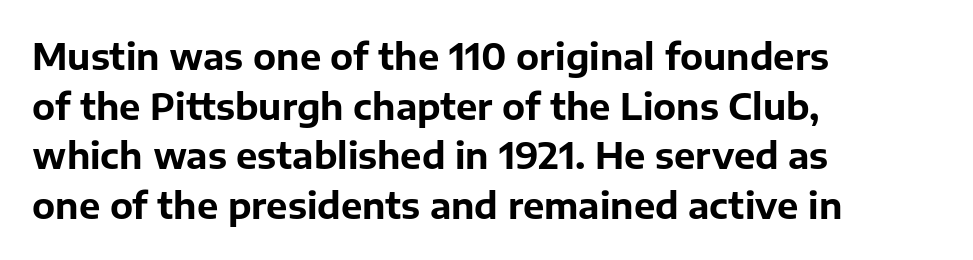
{"serif": "no", "italic": "no", "bold": "yes", "weight": "bold", "width": "normal", "stroke_contrast": "low", "x_height": "medium", "monospaced": "no", "underline": "no", "align": "left", "line_spacing": "normal", "line_spacing_ratio": 1.38, "letter_spacing": "normal", "letter_spacing_em": 0.0, "glyph_px": 36}
